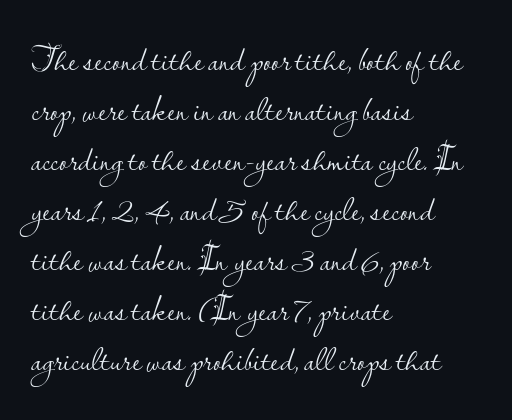
{"serif": "no", "bold": "no", "weight": "light", "width": "normal", "stroke_contrast": "low", "x_height": "small", "monospaced": "no", "underline": "no", "align": "left", "line_spacing": "normal", "line_spacing_ratio": 1.43, "letter_spacing": "normal", "letter_spacing_em": 0.0, "glyph_px": 35}
